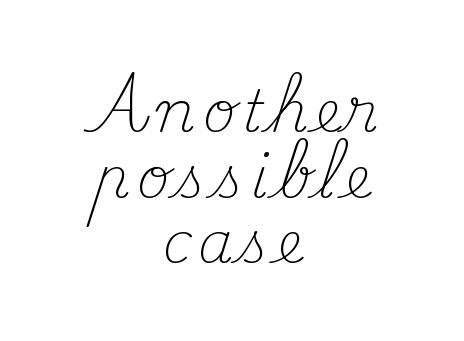
Q: Is the text bold? A: No.
Q: Is the text italic (slanted)? A: Yes.
Q: Is the typeface a serif or a sans-serif typeface? A: Serif.
Q: Is the text underlined? A: No.
Q: How is the paragraph aligned? A: Centered.
Q: Is the spacing between lines tight, normal or loose? A: Tight.
Q: Width (condensed, normal, or wide)? A: Normal.
Q: Stroke contrast? A: Medium.
Q: x-height? A: Small.
Q: Monospaced? A: No.
